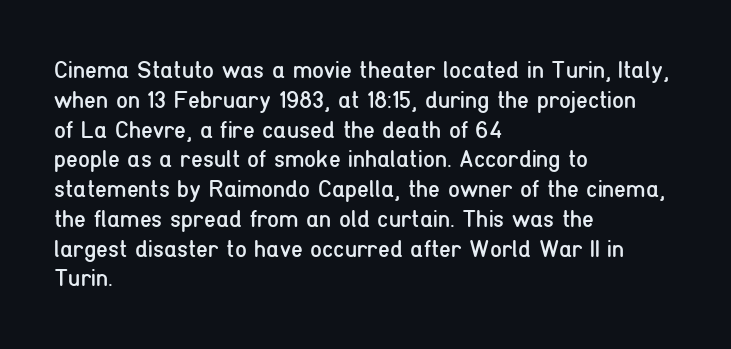
Q: Is the text bold? A: No.
Q: Is the text italic (slanted)? A: No, it is upright.
Q: Is the text underlined? A: No.
Q: How is the paragraph aligned? A: Left-aligned.
Q: Is the spacing between letters normal or unusually wide? A: Normal.
